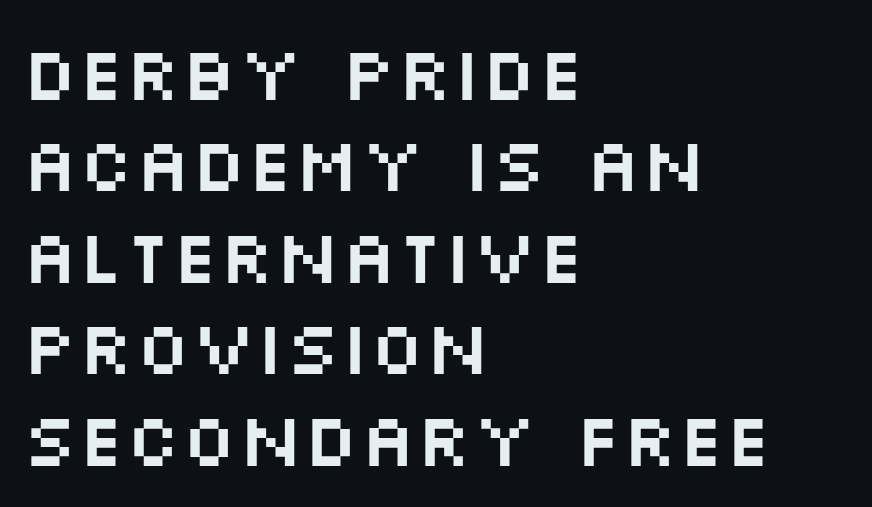
The space directly below the letters is spotless. Upright lettering throughout. Serif or sans? Sans — the stroke terminals are bare. The passage shown has conventional tracking throughout.
